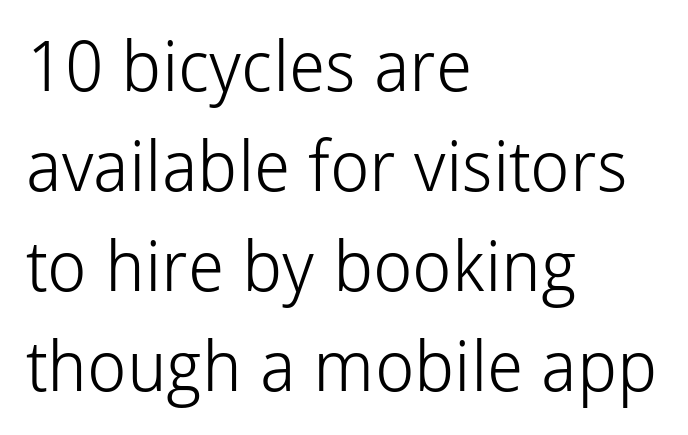
Q: Is the text bold? A: No.
Q: Is the text italic (slanted)? A: No, it is upright.
Q: Is the typeface a serif or a sans-serif typeface? A: Sans-serif.
Q: Is the text underlined? A: No.
Q: How is the paragraph aligned? A: Left-aligned.
Q: Is the spacing between letters normal or unusually wide? A: Normal.
Q: Is the spacing between lines tight, normal or loose? A: Normal.
Q: Width (condensed, normal, or wide)? A: Normal.
Q: Stroke contrast? A: Low.
Q: x-height? A: Medium.
Q: Monospaced? A: No.
